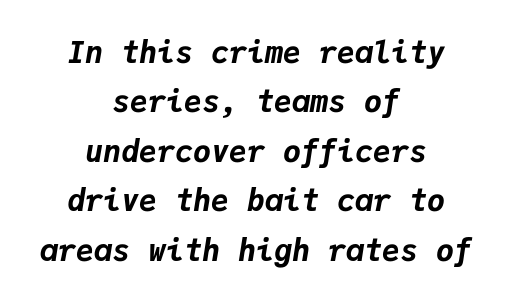
The image shows 30 px bold type, italic (leaning right), monospaced; set centered, normal line spacing (1.65x), normal letter spacing, not underlined; low stroke contrast and a medium x-height.
